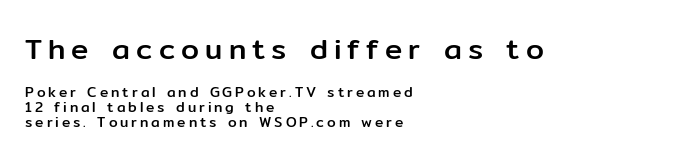
Bigger letters appear in the top chunk; the bottom chunk is reduced. Letterform terminals end flat and unadorned throughout the passage. Between one letter and the next there's a generous, obvious gap. Regarding leading, the lines here are crowded together. Characters remain perfectly vertical along every line. The rag falls on the right side of this text block.
